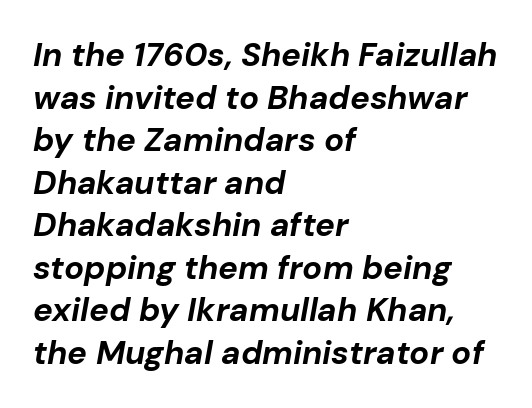
Lines of text with bare space underneath. Slanted lettering throughout. You could not count columns in this text — the font is proportionally spaced. The tracking reads as untouched default to a designer's eye. This is heavy type, rendered in bold.
